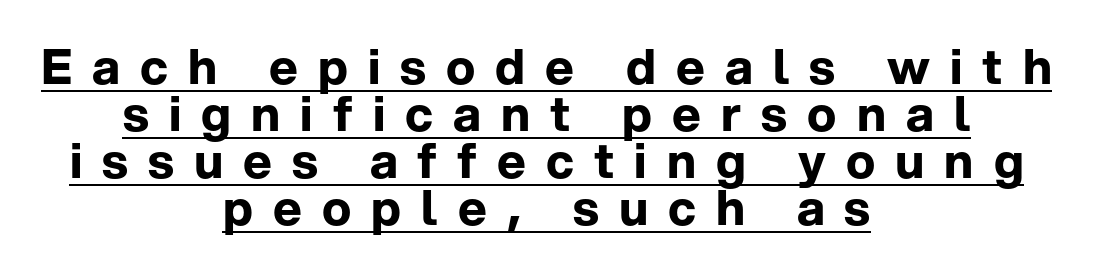
The image shows 49 px bold sans-serif type, upright; set centered, tight line spacing (0.96x), unusually wide letter spacing (+0.41 em), underlined; low stroke contrast and a medium x-height.
